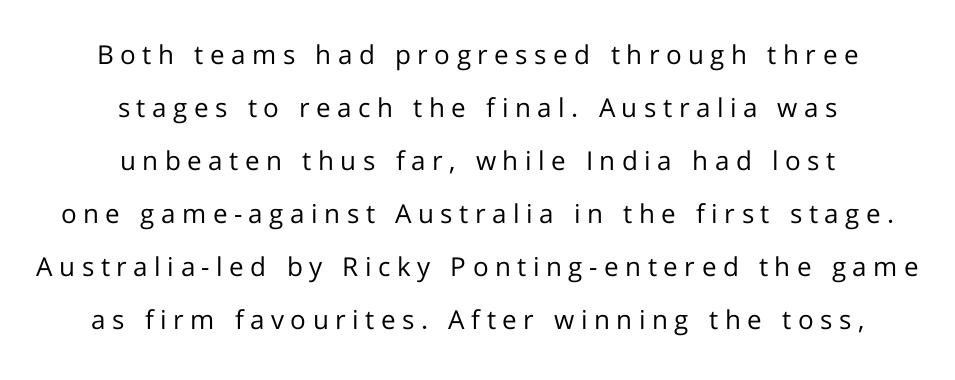
Q: Is the text bold? A: No.
Q: Is the text italic (slanted)? A: No, it is upright.
Q: Is the text underlined? A: No.
Q: How is the paragraph aligned? A: Centered.
Q: Is the spacing between letters normal or unusually wide? A: Unusually wide.
Q: Is the spacing between lines tight, normal or loose? A: Loose.
